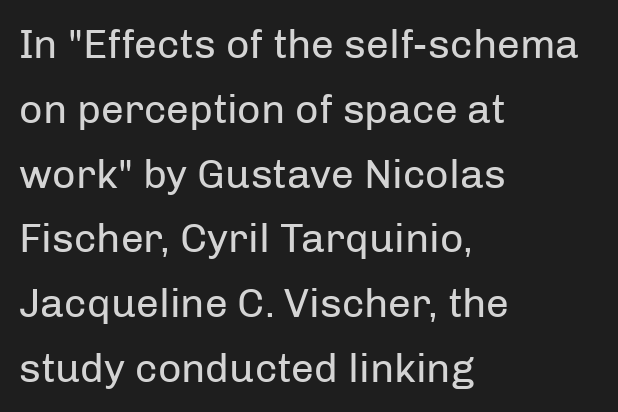
{"serif": "no", "italic": "no", "bold": "no", "weight": "regular", "width": "normal", "stroke_contrast": "low", "x_height": "medium", "monospaced": "no", "underline": "no", "align": "left", "line_spacing": "normal", "line_spacing_ratio": 1.58, "letter_spacing": "normal", "letter_spacing_em": 0.0, "glyph_px": 41}
